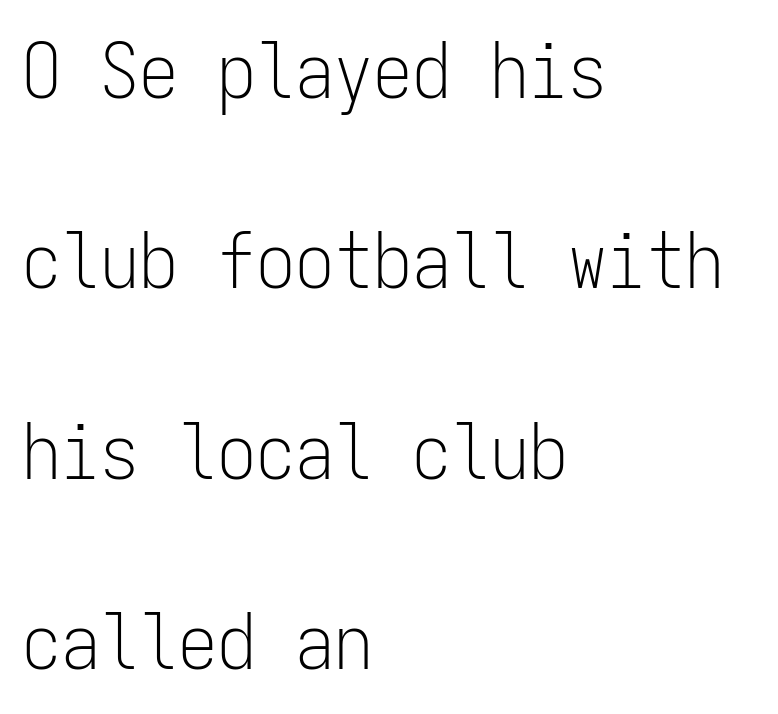
Q: Is the text bold? A: No.
Q: Is the text italic (slanted)? A: No, it is upright.
Q: Is the typeface a serif or a sans-serif typeface? A: Sans-serif.
Q: Is the text underlined? A: No.
Q: How is the paragraph aligned? A: Left-aligned.
Q: Is the spacing between letters normal or unusually wide? A: Normal.
Q: Is the spacing between lines tight, normal or loose? A: Loose.
Q: Width (condensed, normal, or wide)? A: Condensed.
Q: Stroke contrast? A: Low.
Q: x-height? A: Medium.
Q: Monospaced? A: Yes.
